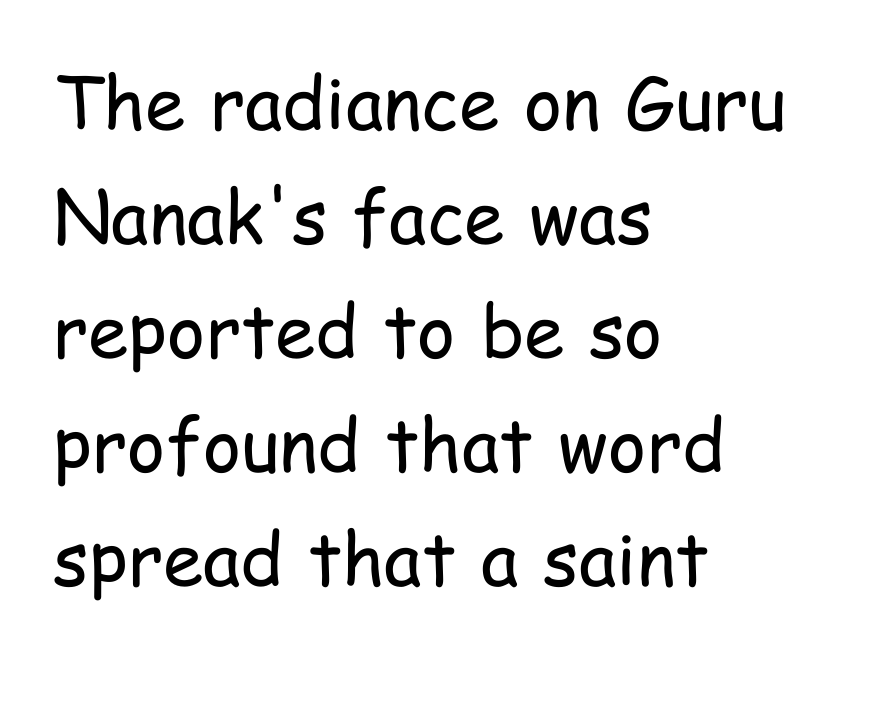
The image shows 73 px regular-weight, condensed sans-serif type, upright; set left-aligned, normal line spacing (1.56x), normal letter spacing, not underlined; low stroke contrast and a medium x-height.
